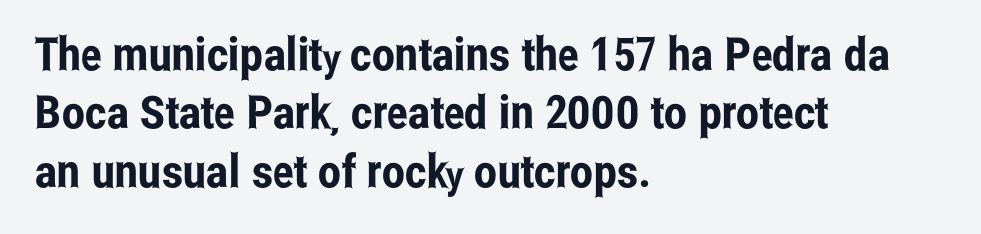
Q: Is the text italic (slanted)? A: No, it is upright.
Q: Is the typeface a serif or a sans-serif typeface? A: Sans-serif.
Q: Is the text underlined? A: No.
Q: How is the paragraph aligned? A: Left-aligned.
Q: Is the spacing between letters normal or unusually wide? A: Normal.
Q: Is the spacing between lines tight, normal or loose? A: Normal.
Q: Width (condensed, normal, or wide)? A: Condensed.
Q: Stroke contrast? A: Low.
Q: x-height? A: Medium.
Q: Monospaced? A: No.
